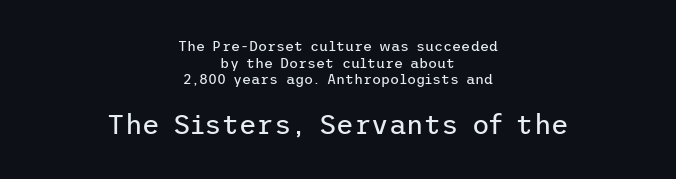
The image shows 27 px text type, upright; set centered, line spacing 1.18x, normal letter spacing, not underlined; the second (bottom) block is 1.93x larger.
